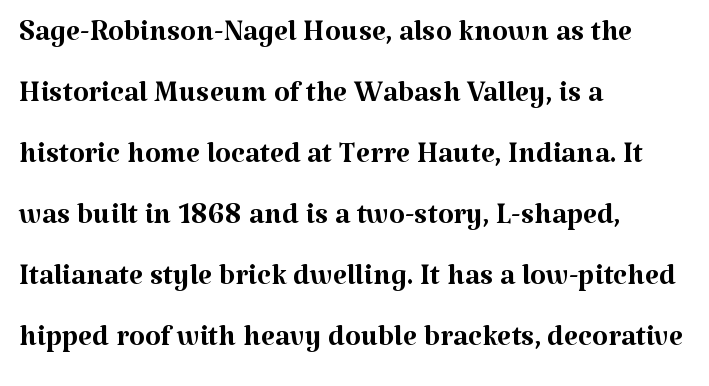
Q: Is the text bold? A: No.
Q: Is the text italic (slanted)? A: No, it is upright.
Q: Is the typeface a serif or a sans-serif typeface? A: Serif.
Q: Is the text underlined? A: No.
Q: How is the paragraph aligned? A: Left-aligned.
Q: Is the spacing between letters normal or unusually wide? A: Normal.
Q: Is the spacing between lines tight, normal or loose? A: Normal.
Q: Width (condensed, normal, or wide)? A: Normal.
Q: Stroke contrast? A: Medium.
Q: x-height? A: Medium.
Q: Monospaced? A: No.
